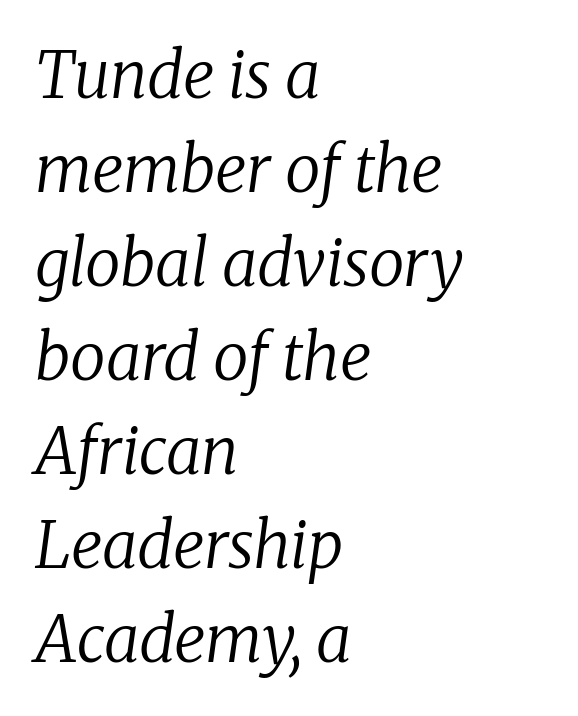
The image shows 64 px regular-weight serif type, italic (leaning right); set left-aligned, normal line spacing (1.47x), normal letter spacing, not underlined; low stroke contrast and a medium x-height.
